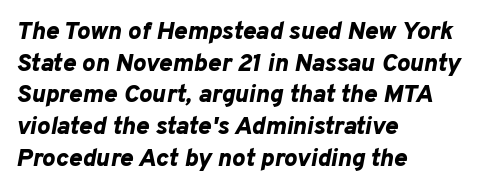
The image shows 25 px bold type, italic (leaning right); set left-aligned, normal line spacing (1.27x), normal letter spacing, not underlined.
